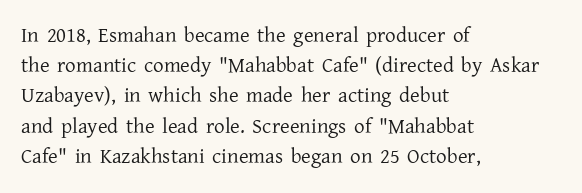
Regarding leading, the lines here are spaced in the standard way. Underline: absent. A classic flush-left, rag-right setting is used for this passage. Every character sits straight up, as roman type does.
